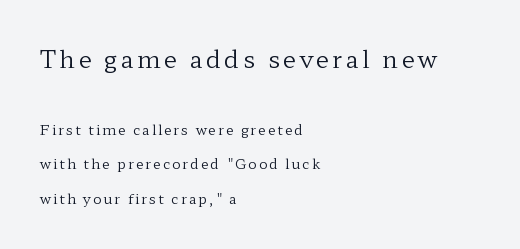
Q: Is the text bold? A: No.
Q: Is the text italic (slanted)? A: No, it is upright.
Q: Is the text underlined? A: No.
Q: How is the paragraph aligned? A: Left-aligned.
Q: Is the spacing between lines tight, normal or loose? A: Loose.
Q: Which block of text is set in a larger size, the first (top) or the second (bottom)? A: The first (top) one.
